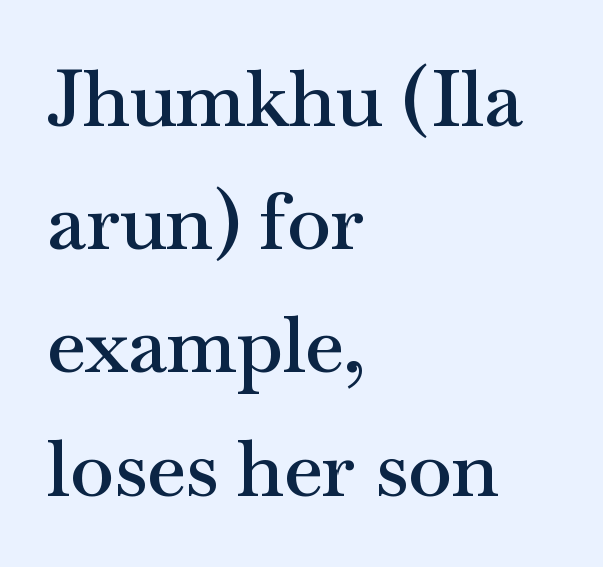
Q: Is the text bold? A: Semi-bold.
Q: Is the text italic (slanted)? A: No, it is upright.
Q: Is the typeface a serif or a sans-serif typeface? A: Serif.
Q: Is the text underlined? A: No.
Q: How is the paragraph aligned? A: Left-aligned.
Q: Is the spacing between letters normal or unusually wide? A: Normal.
Q: Is the spacing between lines tight, normal or loose? A: Normal.
Q: Width (condensed, normal, or wide)? A: Wide.
Q: Stroke contrast? A: Medium.
Q: x-height? A: Small.
Q: Monospaced? A: No.
